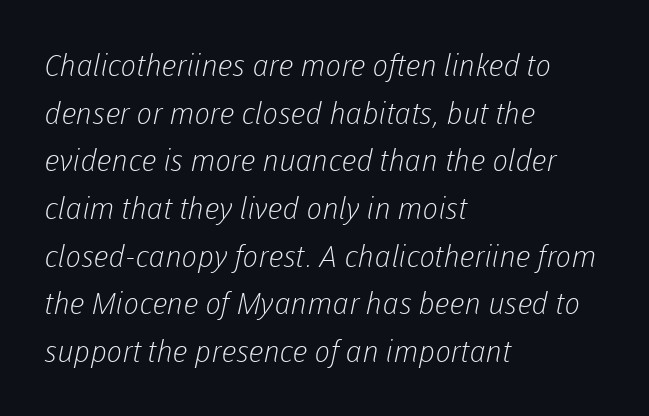
Q: Is the text bold? A: No.
Q: Is the typeface a serif or a sans-serif typeface? A: Sans-serif.
Q: Is the text underlined? A: No.
Q: How is the paragraph aligned? A: Left-aligned.
Q: Is the spacing between letters normal or unusually wide? A: Normal.
Q: Is the spacing between lines tight, normal or loose? A: Normal.
Q: Width (condensed, normal, or wide)? A: Normal.
Q: Stroke contrast? A: Low.
Q: x-height? A: Medium.
Q: Monospaced? A: No.
